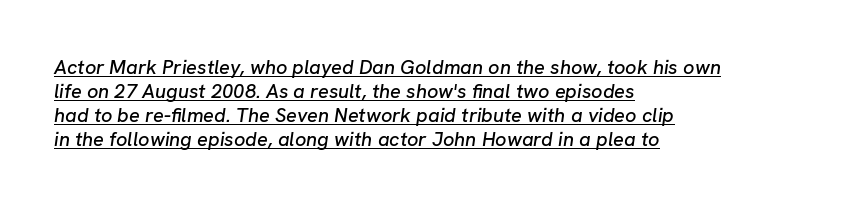
Q: Is the text italic (slanted)? A: Yes, it leans right by about 8 degrees.
Q: Is the text underlined? A: Yes.
Q: How is the paragraph aligned? A: Left-aligned.
Q: Is the spacing between letters normal or unusually wide? A: Normal.
